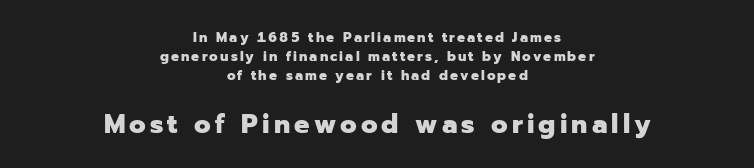
Q: Is the text bold? A: Yes.
Q: Is the text italic (slanted)? A: No, it is upright.
Q: Is the text underlined? A: No.
Q: How is the paragraph aligned? A: Centered.
Q: Is the spacing between lines tight, normal or loose? A: Normal.
Q: Which block of text is set in a larger size, the first (top) or the second (bottom)? A: The second (bottom) one.
